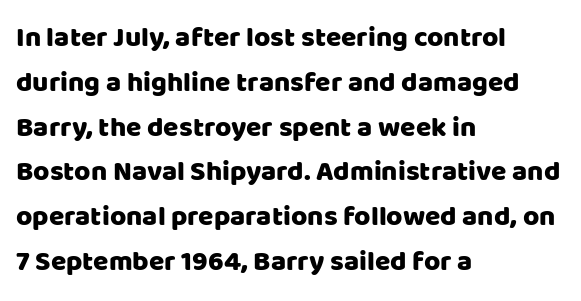
{"serif": "no", "italic": "no", "width": "normal", "stroke_contrast": "low", "x_height": "large", "monospaced": "no", "underline": "no", "align": "left", "line_spacing": "normal", "line_spacing_ratio": 1.6, "letter_spacing": "normal", "letter_spacing_em": 0.0, "glyph_px": 28}
